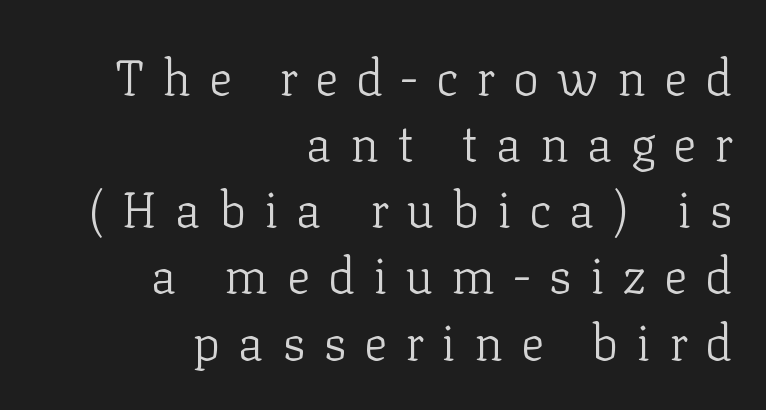
{"serif": "yes", "italic": "no", "bold": "no", "weight": "light", "width": "normal", "stroke_contrast": "low", "x_height": "medium", "monospaced": "no", "underline": "no", "align": "right", "line_spacing": "normal", "line_spacing_ratio": 1.35, "letter_spacing": "wide", "letter_spacing_em": 0.37, "glyph_px": 49}
